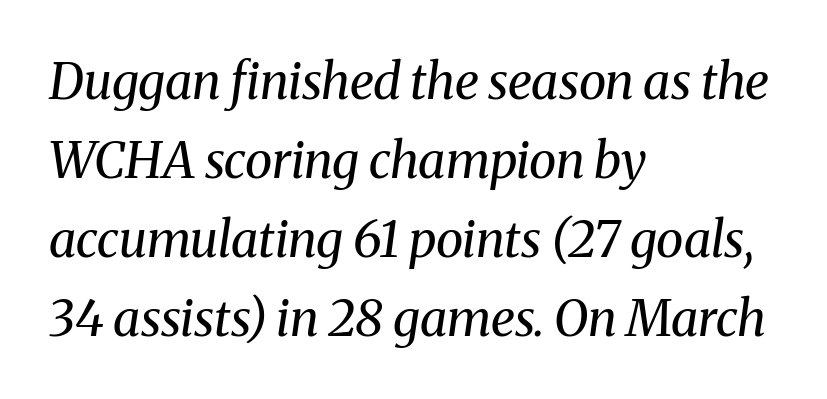
The image shows 50 px regular-weight serif type, italic (leaning right); set left-aligned, normal line spacing (1.58x), normal letter spacing, not underlined; medium stroke contrast and a medium x-height.
